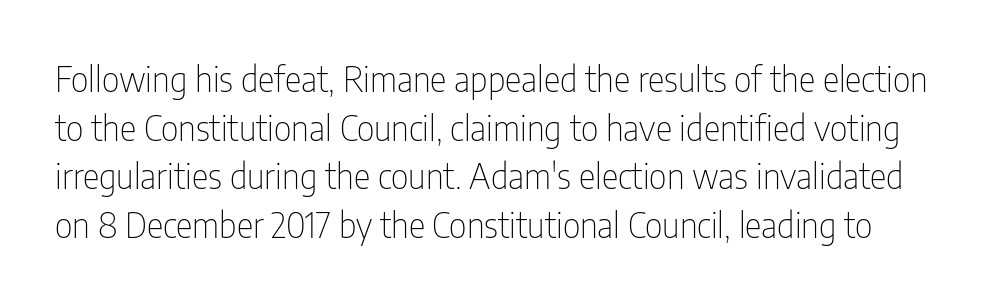
Q: Is the text bold? A: No.
Q: Is the text italic (slanted)? A: No, it is upright.
Q: Is the typeface a serif or a sans-serif typeface? A: Sans-serif.
Q: Is the text underlined? A: No.
Q: Is the spacing between letters normal or unusually wide? A: Normal.
Q: Is the spacing between lines tight, normal or loose? A: Normal.
Q: Width (condensed, normal, or wide)? A: Condensed.
Q: Stroke contrast? A: Low.
Q: x-height? A: Medium.
Q: Monospaced? A: No.
